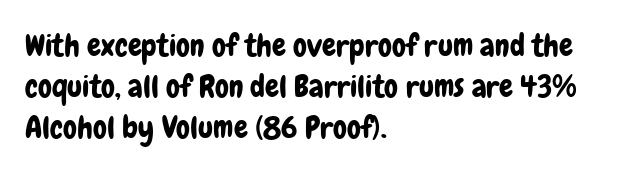
Q: Is the text italic (slanted)? A: No, it is upright.
Q: Is the typeface a serif or a sans-serif typeface? A: Sans-serif.
Q: Is the text underlined? A: No.
Q: How is the paragraph aligned? A: Left-aligned.
Q: Is the spacing between letters normal or unusually wide? A: Normal.
Q: Is the spacing between lines tight, normal or loose? A: Normal.
Q: Width (condensed, normal, or wide)? A: Condensed.
Q: Stroke contrast? A: Low.
Q: x-height? A: Medium.
Q: Monospaced? A: No.
